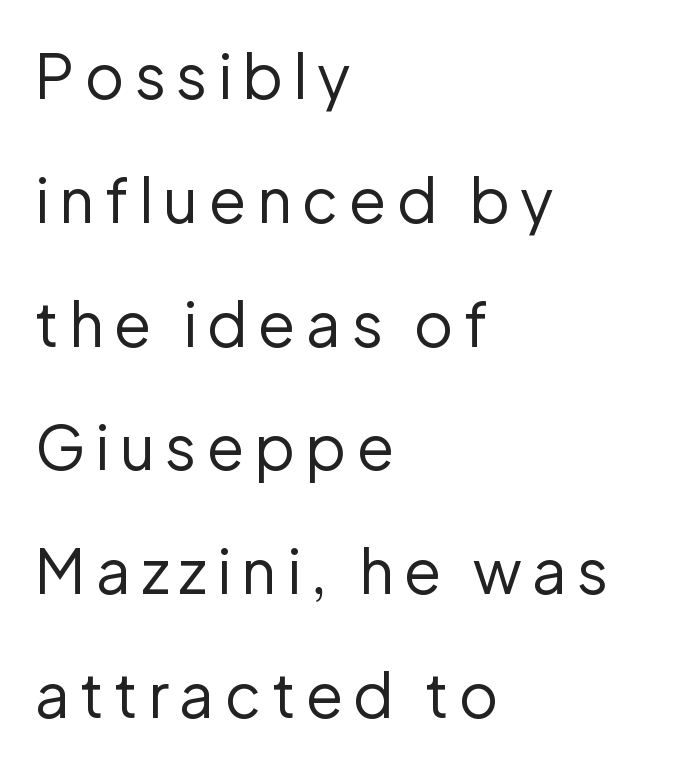
The passage is arranged the way most books set body copy — flush left. A great deal of white space separates one row of letters from the next. Is this a fixed-width face? No — the glyphs have proportional, varying widths. Does the lettering tilt? It doesn't — this is upright. Look at the bottom of the vertical strokes: they stop flat, with no serifs.
